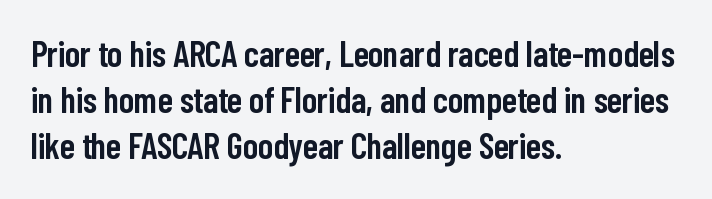
Ordinary non-slanted type is in use. If you measured baseline to baseline, you'd find a middling distance. Each glyph is drawn with semibold strokes, heavier than normal yet not fully bold. Lines of text with bare space underneath.
